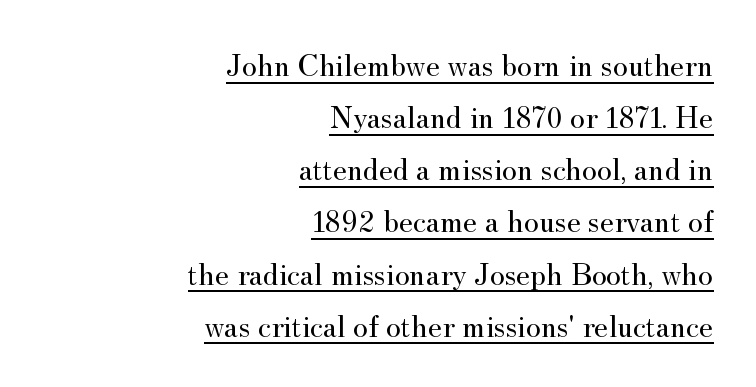
Does the leading feel generous? No, just average. Note: serifs present on the glyphs. The horizontal fit of the characters is conventional and even. The strokes carry an ordinary text weight at most. Designer's note — italics off, roman on.
